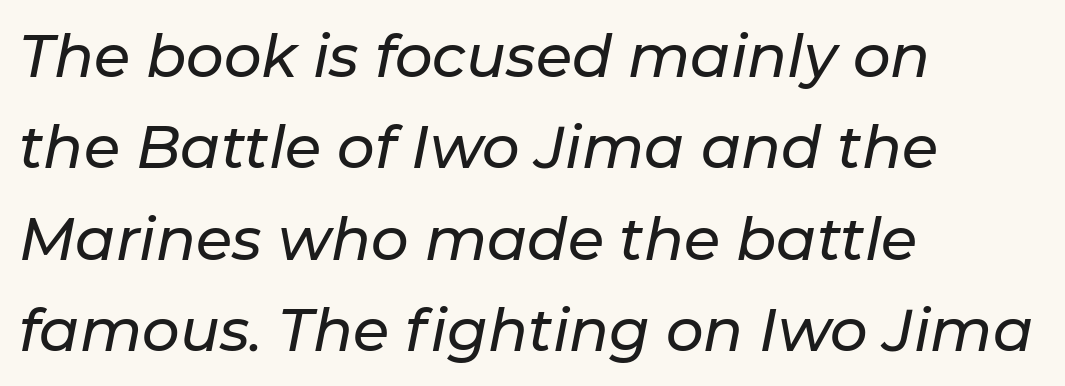
{"italic": "yes", "lean": "right", "slant_degrees": 11, "width": "normal", "stroke_contrast": "low", "x_height": "medium", "monospaced": "no", "underline": "no", "align": "left", "line_spacing": "normal", "line_spacing_ratio": 1.55, "letter_spacing": "normal", "letter_spacing_em": 0.0, "glyph_px": 59}
